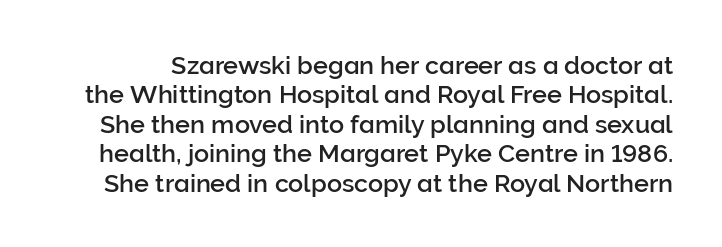
No italicization has been applied; the sample stays upright. Underlining? Definitely not there. This sample uses plain, unmodified letter spacing.
